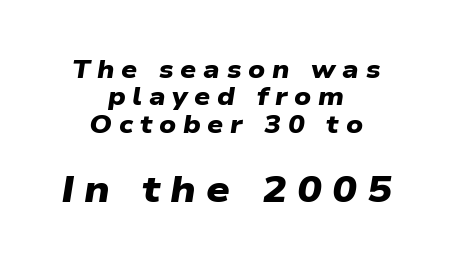
{"serif": "no", "bold": "yes", "weight": "heavy", "width": "wide", "stroke_contrast": "low", "x_height": "medium", "monospaced": "no", "underline": "no", "align": "center", "line_spacing": "tight", "line_spacing_ratio": 1.1, "letter_spacing": "wide", "letter_spacing_em": 0.27, "larger_block": "second", "size_ratio": 1.48, "glyph_px": 37}
